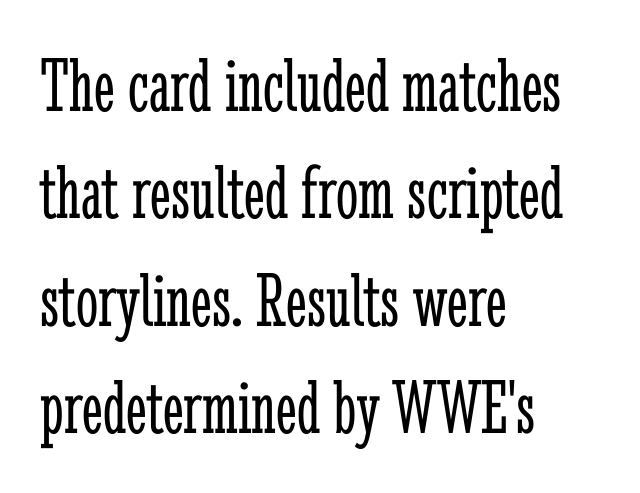
Q: Is the text bold? A: No.
Q: Is the text italic (slanted)? A: No, it is upright.
Q: Is the typeface a serif or a sans-serif typeface? A: Serif.
Q: Is the text underlined? A: No.
Q: How is the paragraph aligned? A: Left-aligned.
Q: Is the spacing between letters normal or unusually wide? A: Normal.
Q: Is the spacing between lines tight, normal or loose? A: Normal.
Q: Width (condensed, normal, or wide)? A: Condensed.
Q: Stroke contrast? A: Low.
Q: x-height? A: Medium.
Q: Monospaced? A: No.
